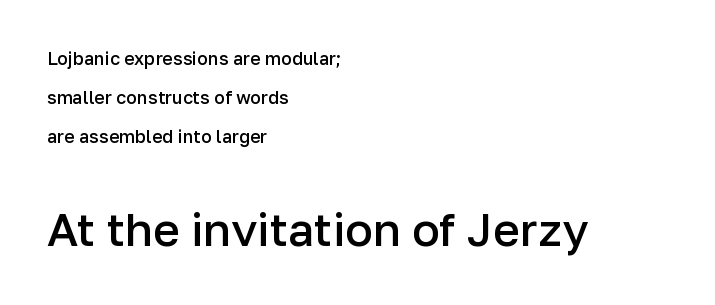
The image shows 46 px semibold sans-serif type, upright; set left-aligned, loose line spacing (2.16x), normal letter spacing, not underlined; the second (bottom) block is 2.56x larger; low stroke contrast and a medium x-height.
